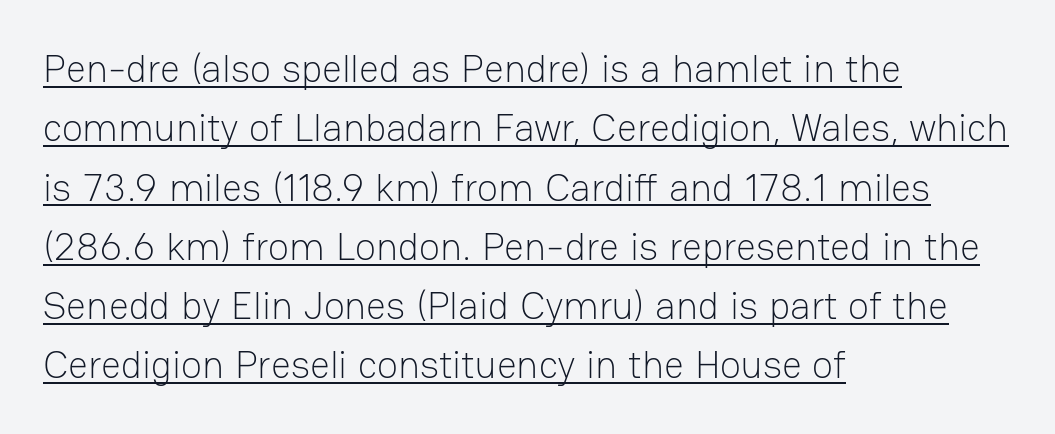
Q: Is the text bold? A: No.
Q: Is the text italic (slanted)? A: No, it is upright.
Q: Is the typeface a serif or a sans-serif typeface? A: Sans-serif.
Q: Is the text underlined? A: Yes.
Q: How is the paragraph aligned? A: Left-aligned.
Q: Is the spacing between letters normal or unusually wide? A: Normal.
Q: Is the spacing between lines tight, normal or loose? A: Normal.
Q: Width (condensed, normal, or wide)? A: Normal.
Q: Stroke contrast? A: Low.
Q: x-height? A: Medium.
Q: Monospaced? A: No.
